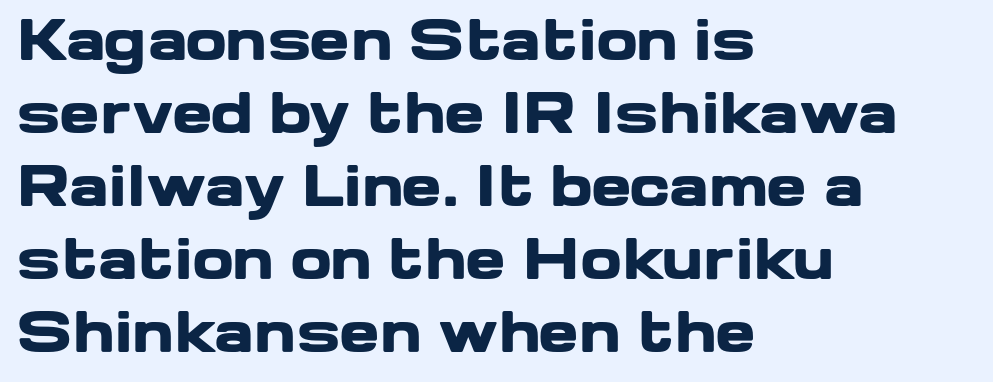
The designer left line spacing at the default. This sample has the flowing, uneven cadence of proportional lettering. The baseline area is clear. Does the copy run flush right? No — it runs flush left.
